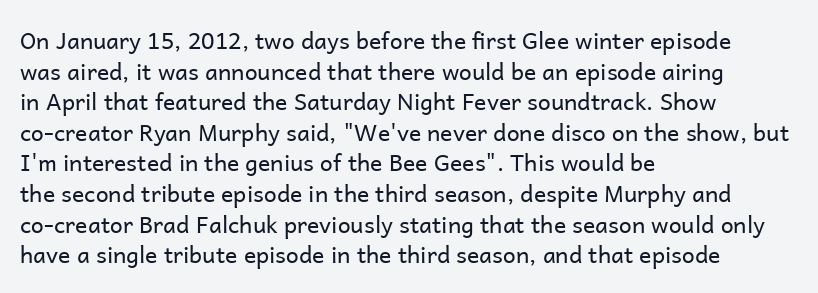
{"italic": "no", "bold": "no", "underline": "no", "align": "left", "line_spacing": "normal", "line_spacing_ratio": 1.33, "letter_spacing": "normal", "letter_spacing_em": 0.0, "glyph_px": 23}
